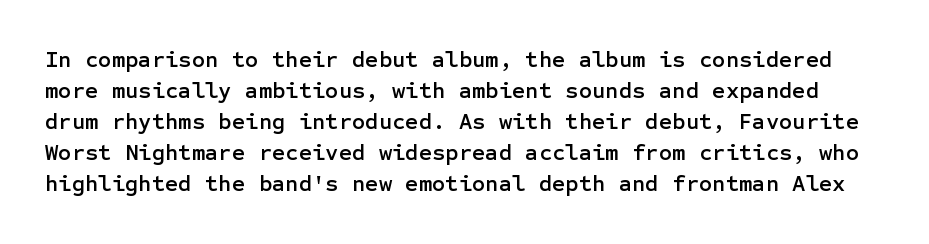
{"italic": "no", "underline": "no", "line_spacing": "normal", "line_spacing_ratio": 1.35, "letter_spacing": "normal", "letter_spacing_em": 0.0, "glyph_px": 23}
